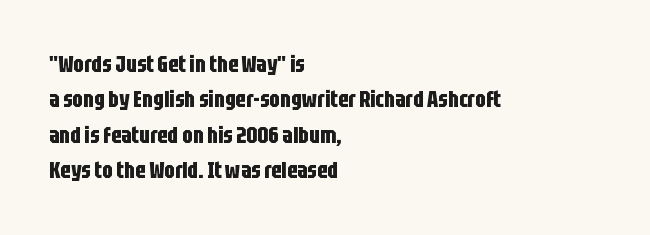
The strip under each line holds only bare page. The designer left line spacing at the default. Typeset ragged right — the left edge is the straight one. Heavy-handed strokes throughout: this text is bold.
